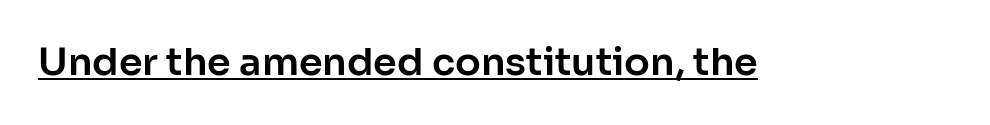
How are the letters spaced? Ordinarily, with no added tracking. Serif or sans? Sans — the stroke terminals are bare. A rule runs beneath these lines of type. Character widths vary here, with narrow letters taking less room than wide ones.
